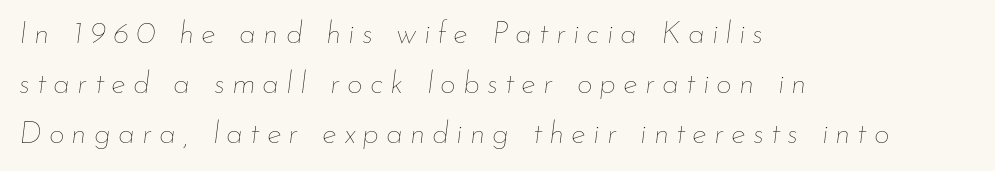
You could not count columns in this text — the font is proportionally spaced. The typesetting does not lean heavy: it is not bold. Tracking value appears strongly positive — letters spread wide. Leading matches the norm, producing a regular column.
